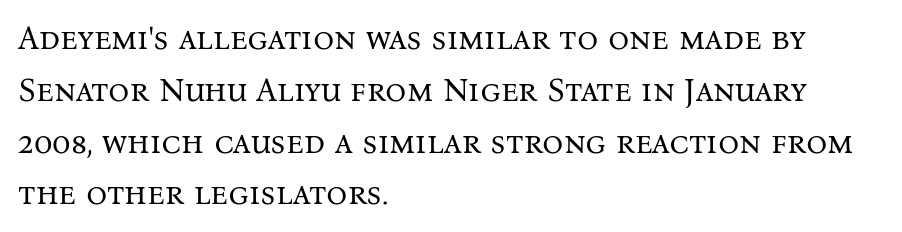
Q: Is the text bold? A: No.
Q: Is the text italic (slanted)? A: No, it is upright.
Q: Is the typeface a serif or a sans-serif typeface? A: Serif.
Q: Is the text underlined? A: No.
Q: How is the paragraph aligned? A: Left-aligned.
Q: Is the spacing between letters normal or unusually wide? A: Normal.
Q: Is the spacing between lines tight, normal or loose? A: Normal.
Q: Width (condensed, normal, or wide)? A: Normal.
Q: Stroke contrast? A: Medium.
Q: x-height? A: Medium.
Q: Monospaced? A: No.
